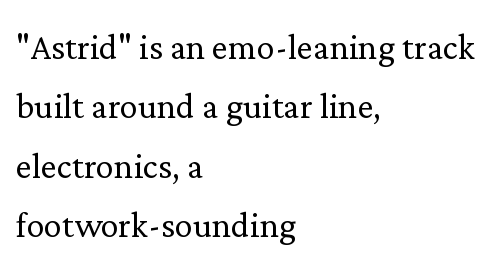
Q: Is the text bold? A: No.
Q: Is the text italic (slanted)? A: No, it is upright.
Q: Is the typeface a serif or a sans-serif typeface? A: Serif.
Q: Is the text underlined? A: No.
Q: How is the paragraph aligned? A: Left-aligned.
Q: Is the spacing between letters normal or unusually wide? A: Normal.
Q: Is the spacing between lines tight, normal or loose? A: Normal.
Q: Width (condensed, normal, or wide)? A: Normal.
Q: Stroke contrast? A: Low.
Q: x-height? A: Medium.
Q: Monospaced? A: No.
